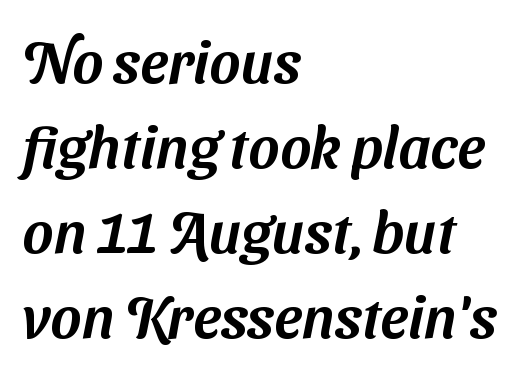
Regarding serifs, this sample does without them. A typesetter would call this proportional, since set widths differ per character. Glance below the letters and you will spot only blank space. Quick note: interline space is typical. The gaps between neighbouring characters are ordinary and unremarkable.
